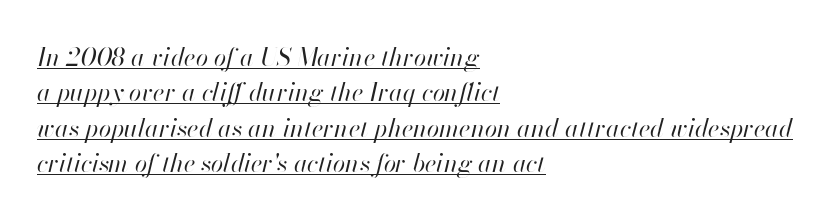
{"italic": "yes", "lean": "right", "slant_degrees": 13, "bold": "no", "underline": "yes", "align": "left", "line_spacing": "normal", "line_spacing_ratio": 1.42, "letter_spacing": "normal", "letter_spacing_em": 0.0, "glyph_px": 25}
